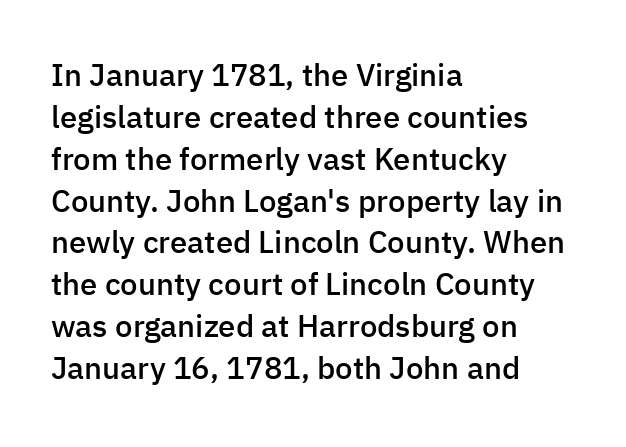
{"serif": "no", "italic": "no", "bold": "semi", "weight": "semibold", "width": "normal", "stroke_contrast": "low", "x_height": "medium", "monospaced": "no", "underline": "no", "align": "left", "line_spacing": "normal", "line_spacing_ratio": 1.35, "letter_spacing": "normal", "letter_spacing_em": 0.0, "glyph_px": 31}
